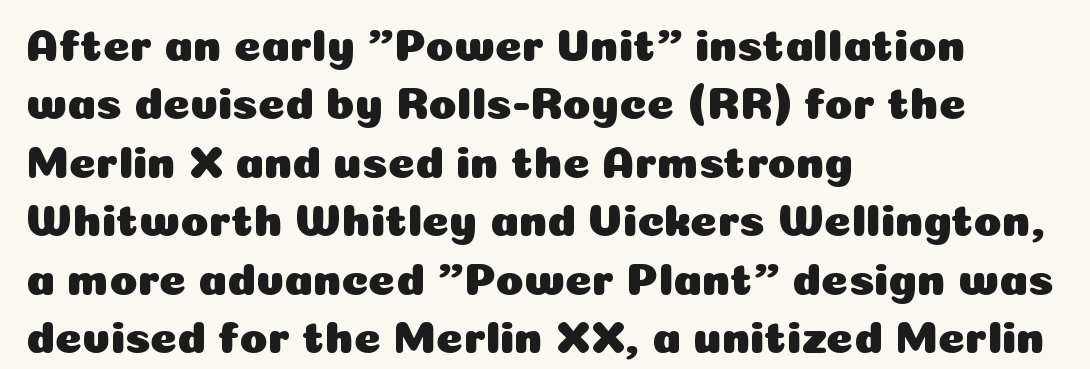
Notice how the stems are strictly vertical — no italics here. Regarding leading, the lines here are spaced in the standard way. Does the type have serifs? No, each stem ends abruptly. Only glyphs here, with clear space below each row. Is the letter spacing exaggerated? No — it looks like the ordinary default. Caption: multi-line text, flush left, ragged right.
